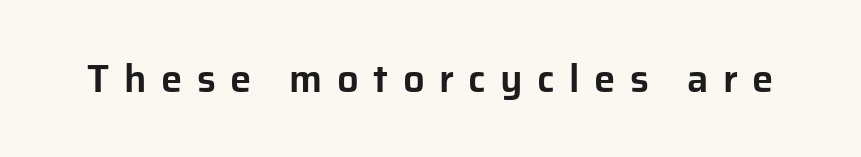
{"serif": "no", "italic": "no", "width": "normal", "stroke_contrast": "low", "x_height": "medium", "monospaced": "no", "underline": "no", "letter_spacing": "wide", "letter_spacing_em": 0.38, "glyph_px": 38}
